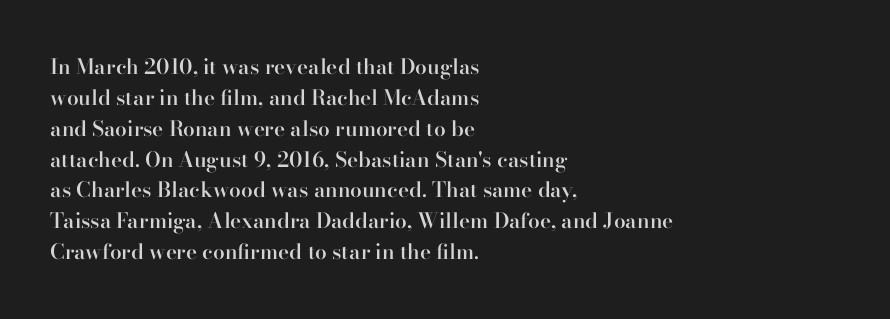
The lines are quadded left. No word sits above an underline. A typesetter would mark this as roman, not italic. Observe the ordinary spacing: letters are neighbours, not strangers.
